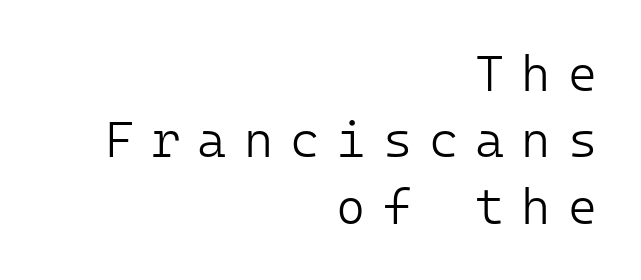
The image shows 50 px light sans-serif type, upright, monospaced; set right-aligned, normal line spacing (1.33x), unusually wide letter spacing (+0.34 em), not underlined; low stroke contrast and a medium x-height.
